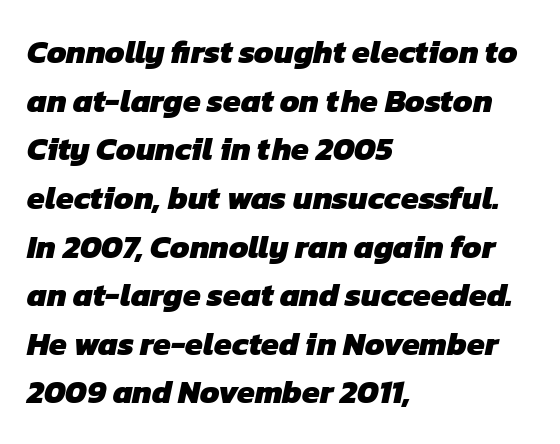
The passage shown stacks its lines at a standard gap. Where is the straight margin? On the left. Each word holds together tightly as a unit, with standard inter-letter gaps. The sample has been set heavy, in full bold. What kind of face is this? One without serifs — a sans. Quick note: underline off.
